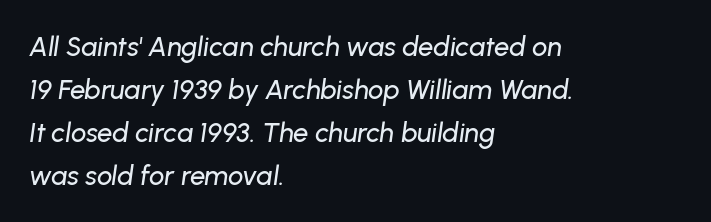
Nothing unusual about the tracking: characters are spaced as the font intends. The designer left line spacing at the default. Does the copy run flush right? No — it runs flush left. Rule under the text: the space is simply empty.
